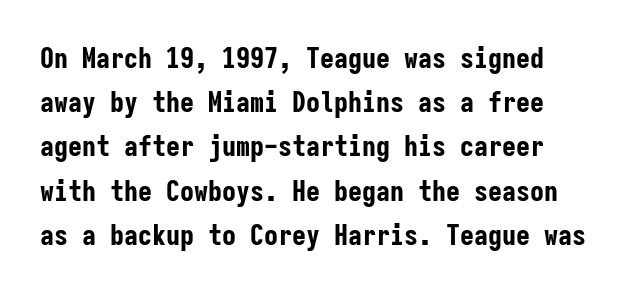
Q: Is the text bold? A: Yes.
Q: Is the text italic (slanted)? A: No, it is upright.
Q: Is the typeface a serif or a sans-serif typeface? A: Sans-serif.
Q: Is the text underlined? A: No.
Q: Is the spacing between letters normal or unusually wide? A: Normal.
Q: Is the spacing between lines tight, normal or loose? A: Normal.
Q: Width (condensed, normal, or wide)? A: Condensed.
Q: Stroke contrast? A: Low.
Q: x-height? A: Medium.
Q: Monospaced? A: Yes.
